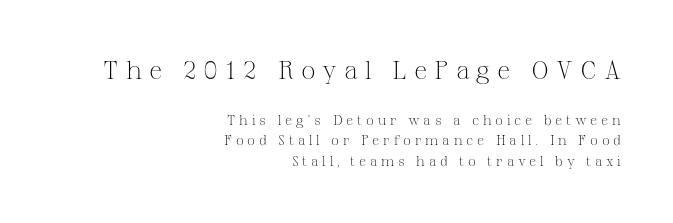
The image shows 26 px text type, upright; set right-aligned, normal line spacing (1.44x), unusually wide letter spacing (+0.27 em), not underlined; the first (top) block is 1.86x larger.
